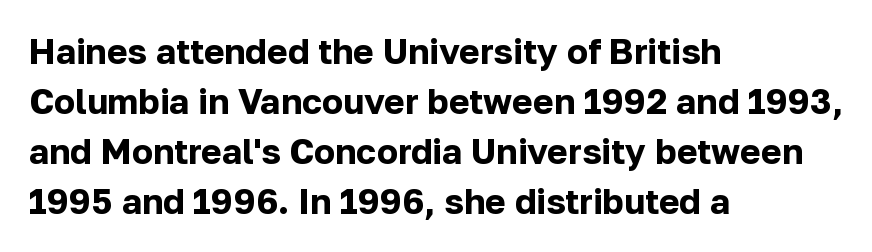
If you drew a line through each stem, it would be perfectly vertical. Is the letter spacing exaggerated? No — it looks like the ordinary default. Visually the block forms a straight wall on the left and a jagged coastline on the right. Are there feet on the stems? There aren't — it's a sans. The rendering uses a bold face; every stroke is thick and dark. Here the designer chose a conventional face with non-uniform glyph widths.
